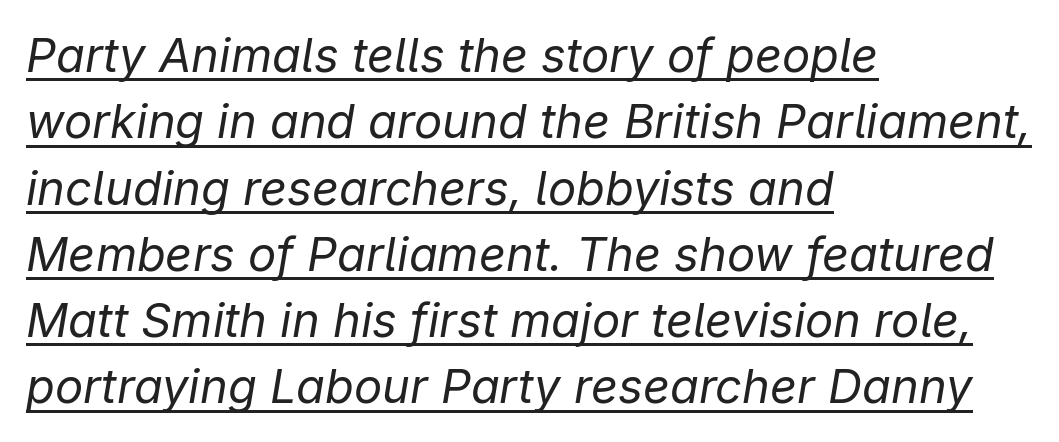
{"italic": "yes", "lean": "right", "slant_degrees": 9, "bold": "no", "weight": "regular", "width": "normal", "stroke_contrast": "low", "x_height": "medium", "monospaced": "no", "underline": "yes", "align": "left", "line_spacing": "normal", "line_spacing_ratio": 1.41, "letter_spacing": "normal", "letter_spacing_em": 0.0, "glyph_px": 47}
